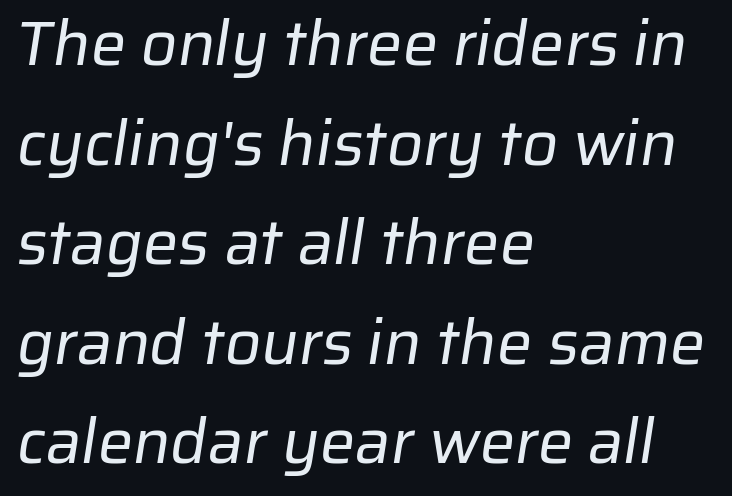
Students, note that the glyphs here touch the page at normal intervals. Letters rest on an invisible, unmarked baseline. Note the varied advance widths — an 'i' is clearly narrower than an 'm'. These lines are set flush left with a ragged right edge. Normally led — the rows are evenly, conventionally spaced. Does the type have serifs? No, each stem ends abruptly.
